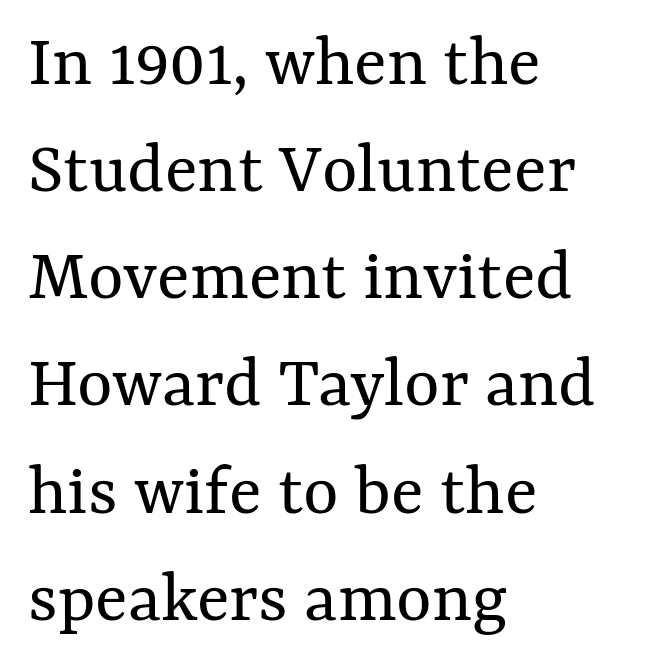
{"italic": "no", "bold": "no", "weight": "regular", "width": "normal", "stroke_contrast": "medium", "x_height": "medium", "monospaced": "no", "underline": "no", "align": "left", "line_spacing": "normal", "line_spacing_ratio": 1.41, "letter_spacing": "normal", "letter_spacing_em": 0.0, "glyph_px": 76}
